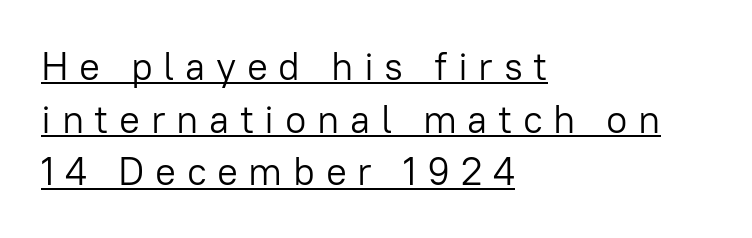
{"serif": "no", "italic": "no", "bold": "no", "weight": "light", "width": "normal", "stroke_contrast": "low", "x_height": "medium", "monospaced": "no", "underline": "yes", "align": "left", "line_spacing": "normal", "line_spacing_ratio": 1.35, "letter_spacing": "wide", "letter_spacing_em": 0.27, "glyph_px": 39}
